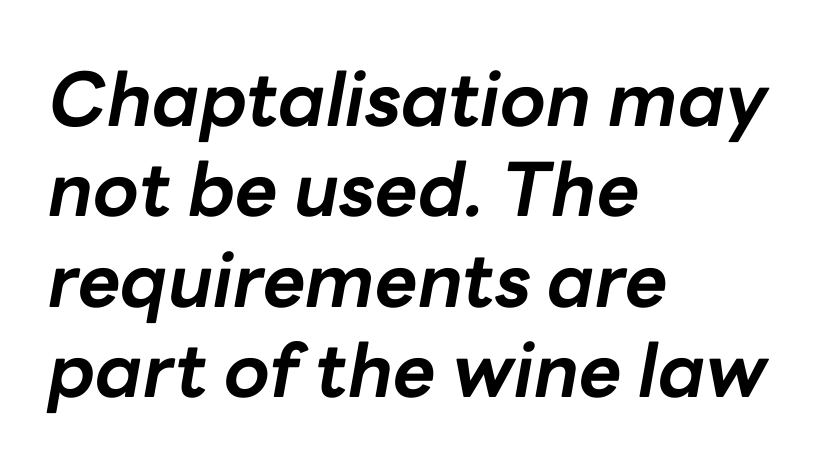
Each line starts at the same left margin while the right side varies. The letters advance in unequal steps, a hallmark of proportional type. Letters rest on an invisible, unmarked baseline. How are the letters spaced? Ordinarily, with no added tracking.
